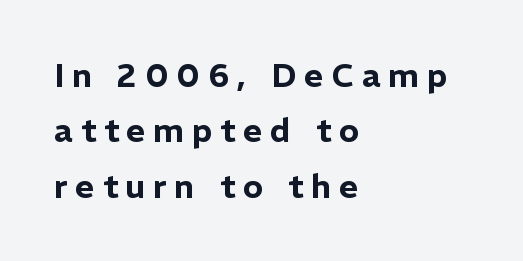
{"serif": "no", "italic": "no", "width": "normal", "stroke_contrast": "low", "x_height": "medium", "monospaced": "no", "underline": "no", "align": "left", "line_spacing": "normal", "line_spacing_ratio": 1.68, "letter_spacing": "wide", "letter_spacing_em": 0.24, "glyph_px": 33}
